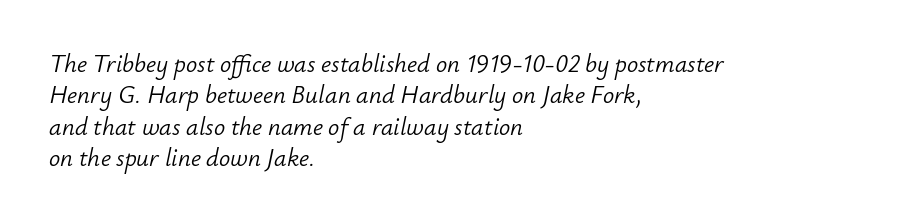
No word sits above an underline. On a weight scale, this lands at 450 or below. Italic: yes, the glyphs are oblique. Leading: standard. Each word holds together tightly as a unit, with standard inter-letter gaps.
